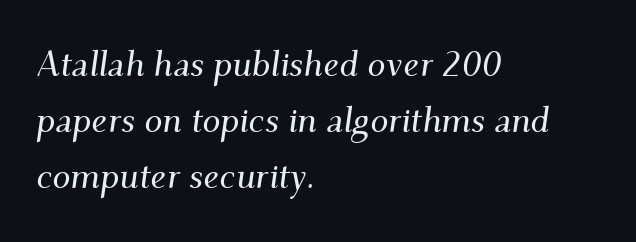
{"serif": "yes", "italic": "yes", "lean": "right", "slant_degrees": 9, "width": "normal", "stroke_contrast": "medium", "x_height": "small", "monospaced": "no", "underline": "no", "align": "left", "line_spacing": "normal", "line_spacing_ratio": 1.55, "letter_spacing": "normal", "letter_spacing_em": 0.0, "glyph_px": 36}
